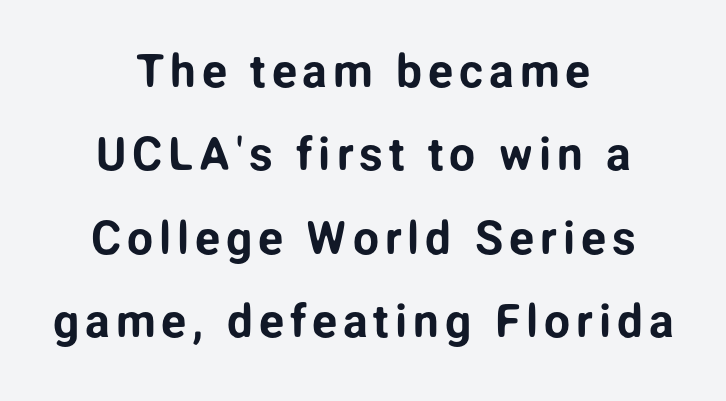
{"serif": "no", "italic": "no", "width": "normal", "stroke_contrast": "low", "x_height": "medium", "monospaced": "no", "underline": "no", "align": "center", "line_spacing_ratio": 1.81, "glyph_px": 46}
